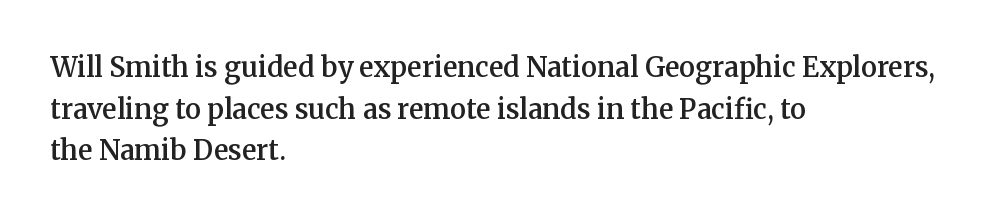
{"italic": "no", "bold": "semi", "underline": "no", "align": "left", "line_spacing": "normal", "line_spacing_ratio": 1.54, "letter_spacing": "normal", "letter_spacing_em": 0.0, "glyph_px": 27}
